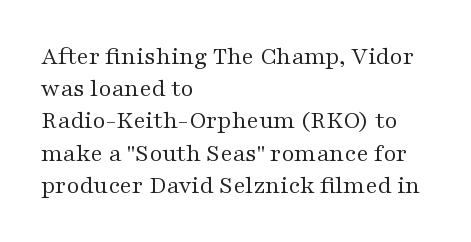
The image shows 25 px text type, upright; set left-aligned, normal line spacing (1.29x), normal letter spacing, not underlined.
